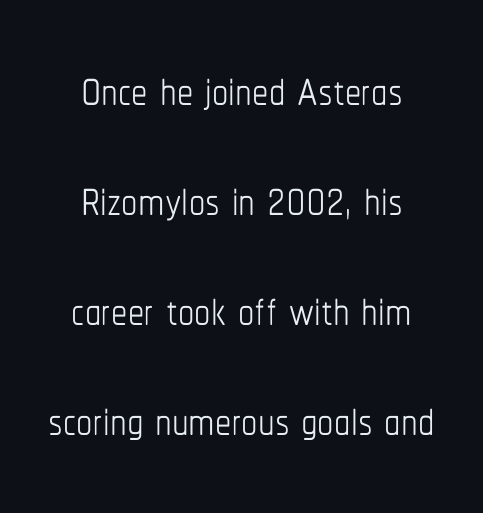
The passage shown has conventional tracking throughout. Beneath every word, the page is bare. Layout note: lines centered. These lines are rendered in a variable-pitch font.
